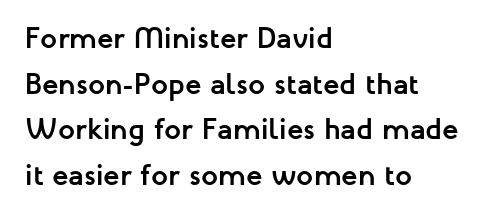
Q: Is the text bold? A: Yes.
Q: Is the text italic (slanted)? A: No, it is upright.
Q: Is the typeface a serif or a sans-serif typeface? A: Sans-serif.
Q: Is the text underlined? A: No.
Q: How is the paragraph aligned? A: Left-aligned.
Q: Is the spacing between letters normal or unusually wide? A: Normal.
Q: Is the spacing between lines tight, normal or loose? A: Normal.
Q: Width (condensed, normal, or wide)? A: Normal.
Q: Stroke contrast? A: Low.
Q: x-height? A: Medium.
Q: Monospaced? A: No.
